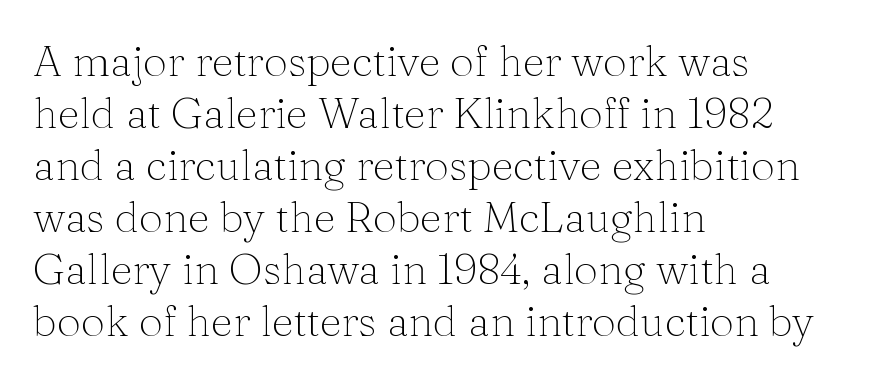
Q: Is the text bold? A: No.
Q: Is the text italic (slanted)? A: No, it is upright.
Q: Is the typeface a serif or a sans-serif typeface? A: Serif.
Q: Is the text underlined? A: No.
Q: How is the paragraph aligned? A: Left-aligned.
Q: Is the spacing between letters normal or unusually wide? A: Normal.
Q: Width (condensed, normal, or wide)? A: Normal.
Q: Stroke contrast? A: Medium.
Q: x-height? A: Medium.
Q: Monospaced? A: No.
